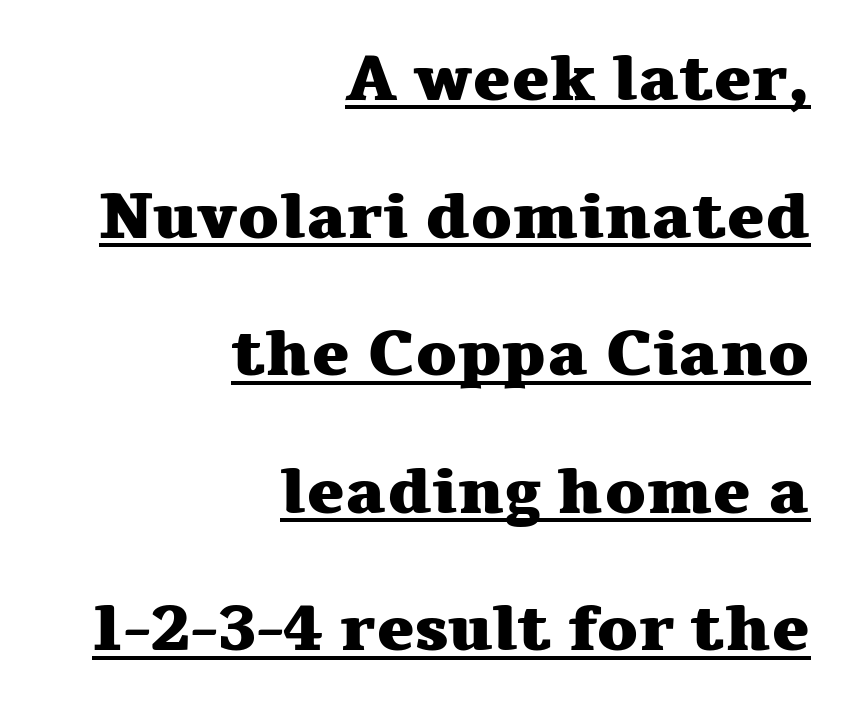
{"serif": "yes", "italic": "no", "bold": "yes", "weight": "heavy", "width": "wide", "stroke_contrast": "medium", "x_height": "medium", "monospaced": "no", "underline": "yes", "align": "right", "line_spacing": "loose", "line_spacing_ratio": 2.15, "letter_spacing": "normal", "letter_spacing_em": 0.0, "glyph_px": 64}
